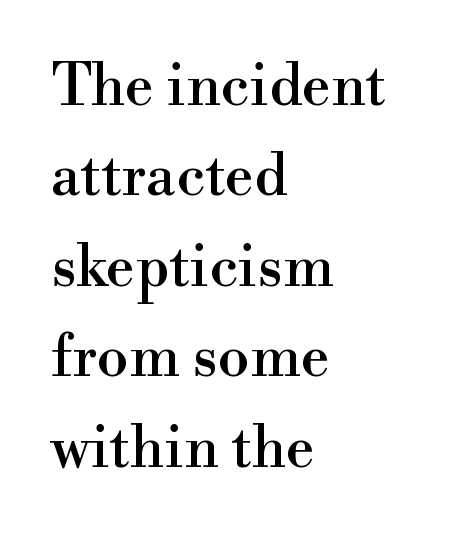
{"serif": "yes", "italic": "no", "width": "normal", "stroke_contrast": "high", "x_height": "small", "monospaced": "no", "underline": "no", "align": "left", "line_spacing": "normal", "line_spacing_ratio": 1.56, "letter_spacing": "normal", "letter_spacing_em": 0.0, "glyph_px": 58}
